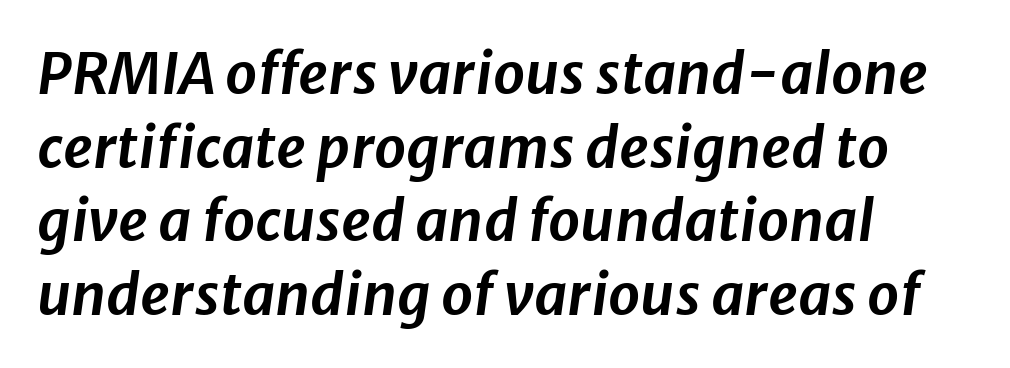
Typeset ragged right — the left edge is the straight one. Letters rest on an invisible, unmarked baseline. Varying glyph widths throughout — classic text-font behaviour. Italic: yes, the glyphs are oblique. Short note: letters normally spaced.
